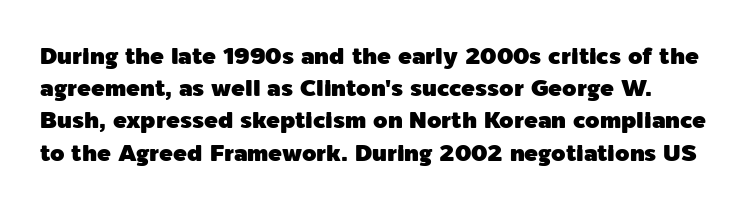
{"italic": "no", "underline": "no", "line_spacing": "normal", "line_spacing_ratio": 1.4, "letter_spacing": "normal", "letter_spacing_em": 0.0, "glyph_px": 23}
